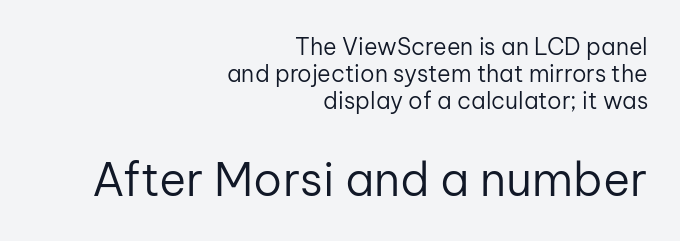
Observe the absence of serifs on each vertical stroke in this sample. Size hierarchy here favors the trailing block over the leading one. Spacing between characters is what you'd get straight out of the box. Alignment: flush right. Italic? Not at all — the glyphs are vertical.
